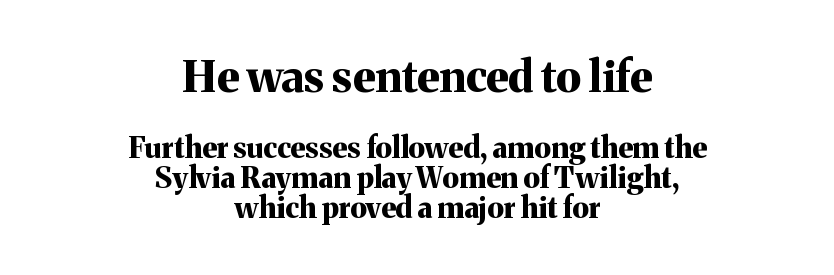
{"serif": "yes", "italic": "no", "bold": "yes", "weight": "bold", "width": "normal", "stroke_contrast": "medium", "x_height": "medium", "monospaced": "no", "underline": "no", "align": "center", "line_spacing": "tight", "line_spacing_ratio": 1.04, "letter_spacing": "normal", "letter_spacing_em": 0.0, "larger_block": "first", "size_ratio": 1.52, "glyph_px": 44}
